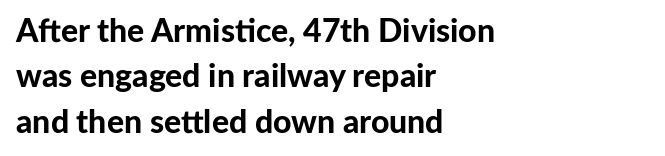
{"serif": "no", "italic": "no", "bold": "yes", "weight": "bold", "width": "normal", "stroke_contrast": "low", "x_height": "medium", "monospaced": "no", "underline": "no", "align": "left", "line_spacing": "normal", "line_spacing_ratio": 1.42, "letter_spacing": "normal", "letter_spacing_em": 0.0, "glyph_px": 32}
